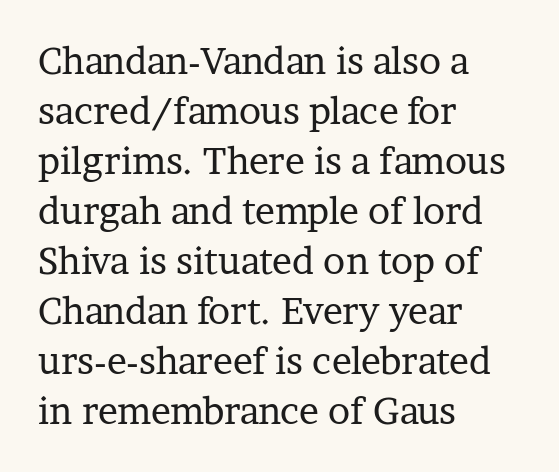
The image shows 37 px regular-weight serif type, upright; set left-aligned, normal line spacing (1.35x), normal letter spacing, not underlined; low stroke contrast and a medium x-height.
